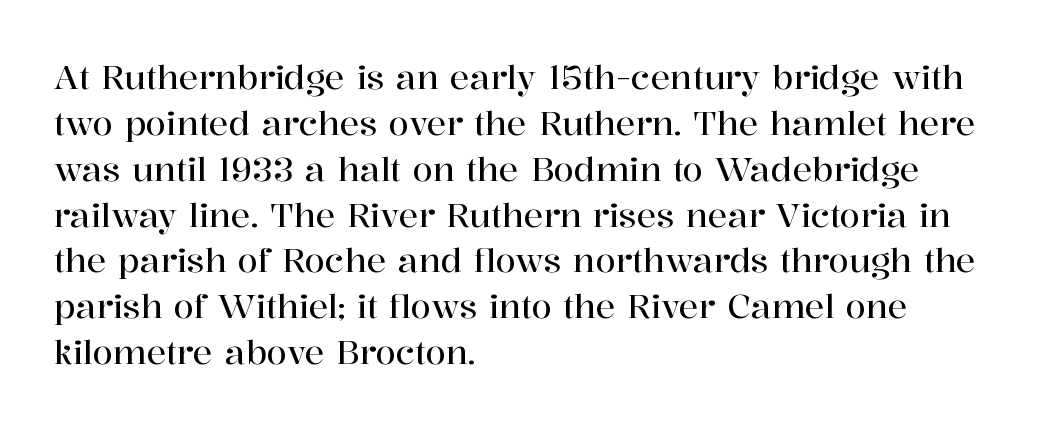
The image shows 33 px serif type, upright; set left-aligned, normal line spacing (1.39x), normal letter spacing, not underlined; high stroke contrast and a medium x-height.
